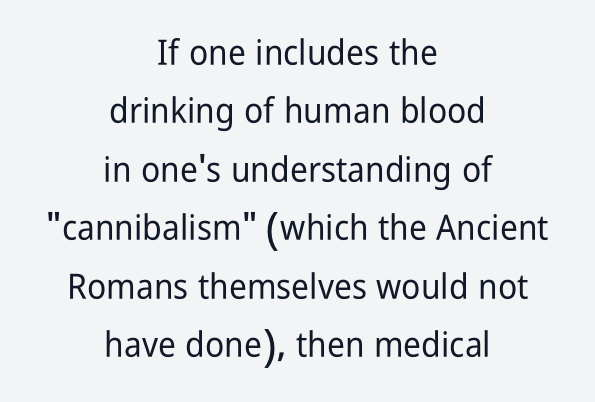
{"serif": "no", "italic": "no", "width": "condensed", "stroke_contrast": "low", "x_height": "medium", "monospaced": "no", "underline": "no", "align": "center", "line_spacing": "normal", "line_spacing_ratio": 1.67, "letter_spacing": "normal", "letter_spacing_em": 0.0, "glyph_px": 35}
